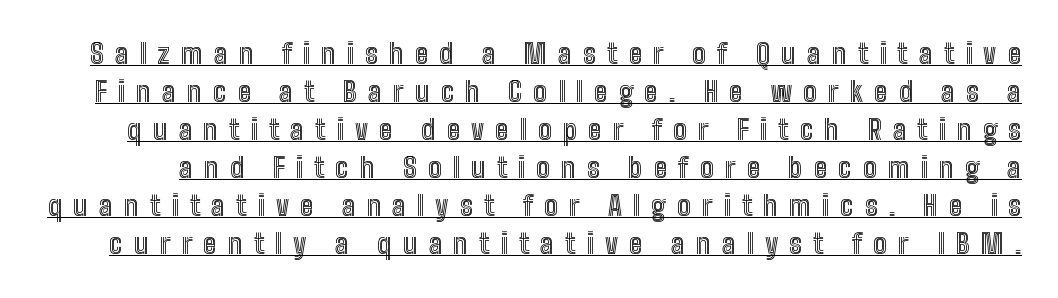
{"italic": "no", "underline": "yes", "line_spacing": "normal", "line_spacing_ratio": 1.41, "letter_spacing": "wide", "letter_spacing_em": 0.42, "glyph_px": 27}
